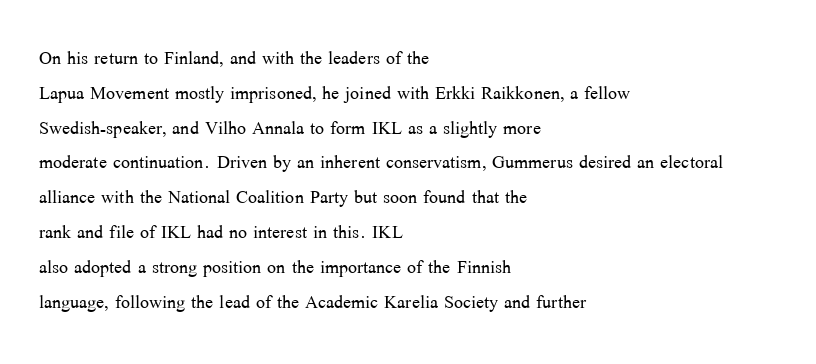
The image shows 24 px text type, upright; set left-aligned, normal line spacing (1.45x), normal letter spacing, not underlined.
